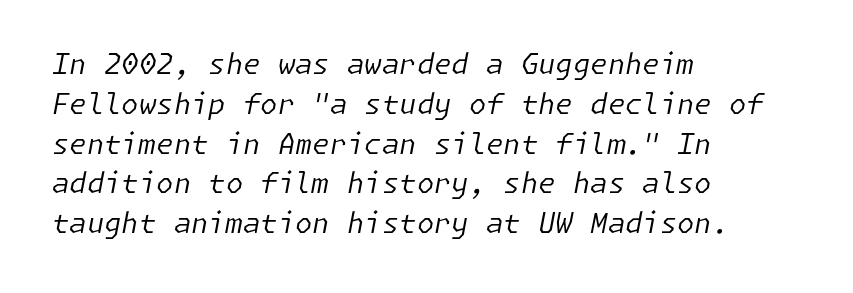
Stem width sits at or under what a default text font uses. The axis of the letterforms is tilted away from vertical. Honestly, the letter spacing is just normal — you wouldn't notice it. Quick note: underline off. The setting favours the left margin, as ordinary paragraphs usually do. Regarding leading, the lines here are spaced in the standard way.
